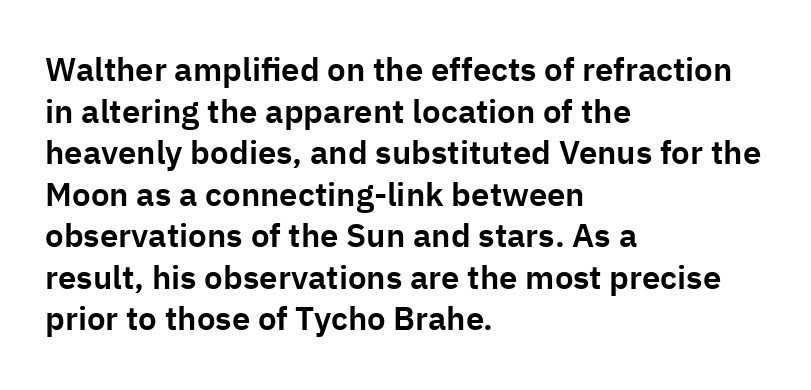
What's the leading like? Ordinary, nothing unusual. Caption: multi-line text, flush left, ragged right. This is sans-serif lettering, the kind often seen on screens and signage. This sample has the flowing, uneven cadence of proportional lettering. This sample uses an upright cut, with every glyph sitting square on the baseline. Inter-character spacing is left at the font's built-in metrics.
